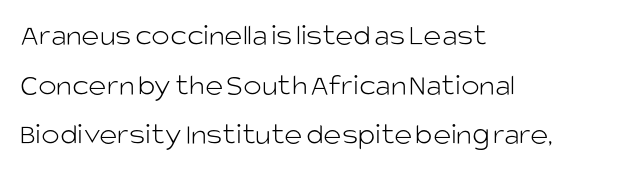
{"serif": "no", "italic": "no", "bold": "no", "weight": "light", "width": "normal", "stroke_contrast": "low", "x_height": "large", "monospaced": "no", "underline": "no", "align": "left", "line_spacing": "normal", "line_spacing_ratio": 1.6, "letter_spacing": "normal", "letter_spacing_em": 0.0, "glyph_px": 31}
